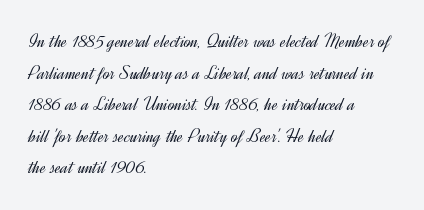
{"bold": "no", "underline": "no", "align": "left", "line_spacing": "normal", "line_spacing_ratio": 1.58, "letter_spacing": "normal", "letter_spacing_em": 0.0, "glyph_px": 20}
